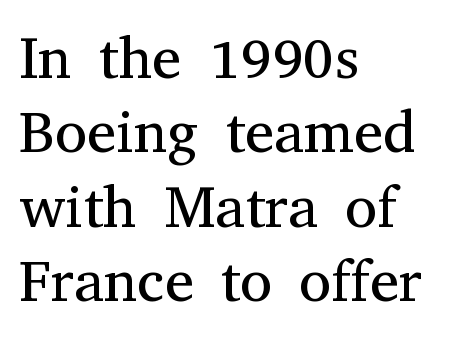
Q: Is the text bold? A: No.
Q: Is the text italic (slanted)? A: No, it is upright.
Q: Is the typeface a serif or a sans-serif typeface? A: Serif.
Q: Is the text underlined? A: No.
Q: How is the paragraph aligned? A: Left-aligned.
Q: Is the spacing between letters normal or unusually wide? A: Normal.
Q: Is the spacing between lines tight, normal or loose? A: Normal.
Q: Width (condensed, normal, or wide)? A: Normal.
Q: Stroke contrast? A: Medium.
Q: x-height? A: Medium.
Q: Monospaced? A: No.
